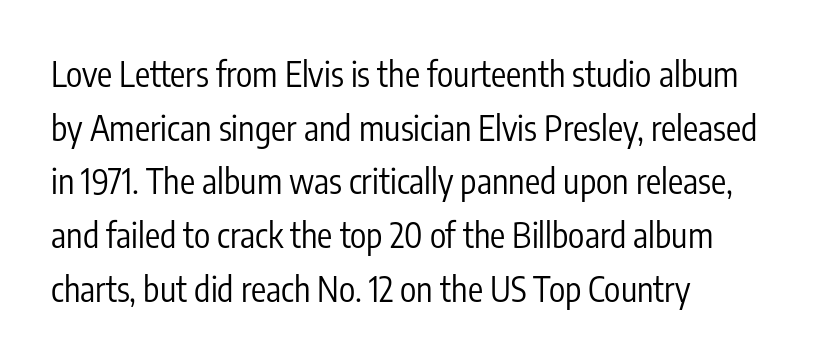
{"serif": "no", "italic": "no", "bold": "no", "weight": "regular", "width": "condensed", "stroke_contrast": "low", "x_height": "medium", "monospaced": "no", "underline": "no", "align": "left", "line_spacing": "normal", "line_spacing_ratio": 1.58, "letter_spacing": "normal", "letter_spacing_em": 0.0, "glyph_px": 34}
